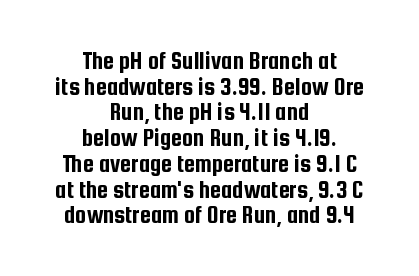
Horizontal bands of white between lines are thin slivers. The lettering holds an erect, upright posture throughout. Between one letter and the next there's only the usual sliver of space. No word sits above an underline.
